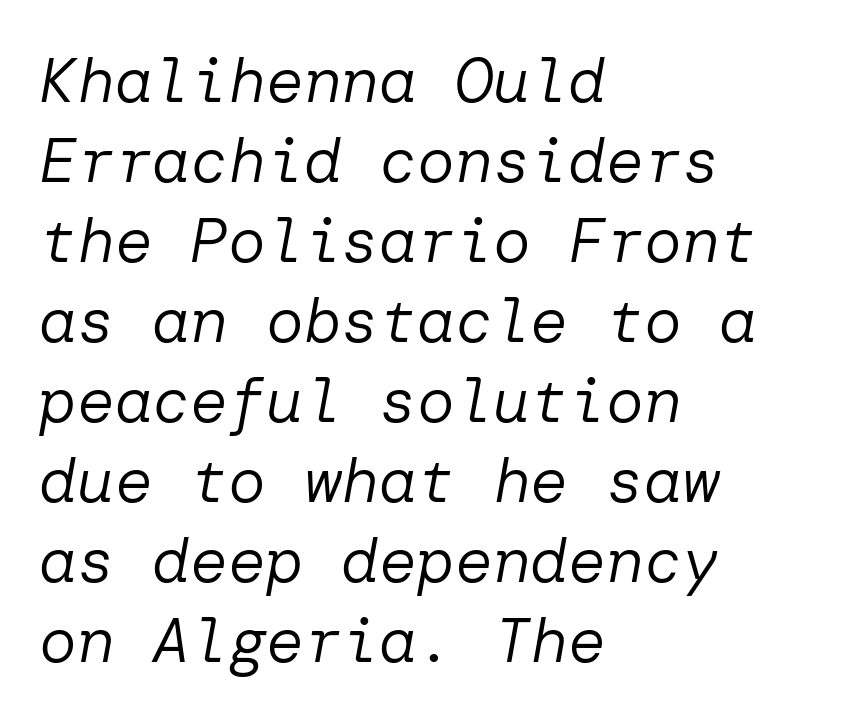
Q: Is the text bold? A: No.
Q: Is the text italic (slanted)? A: Yes, it leans right by about 10 degrees.
Q: Is the text underlined? A: No.
Q: How is the paragraph aligned? A: Left-aligned.
Q: Is the spacing between letters normal or unusually wide? A: Normal.
Q: Is the spacing between lines tight, normal or loose? A: Normal.
Q: Width (condensed, normal, or wide)? A: Normal.
Q: Stroke contrast? A: Low.
Q: x-height? A: Medium.
